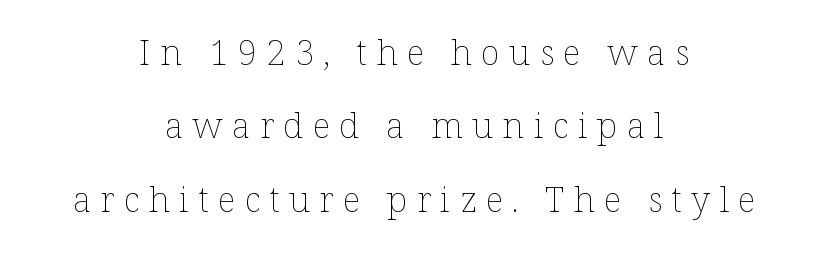
The image shows 35 px thin type, upright; set centered, loose line spacing (2.1x), unusually wide letter spacing (+0.27 em), not underlined; low stroke contrast and a medium x-height.
